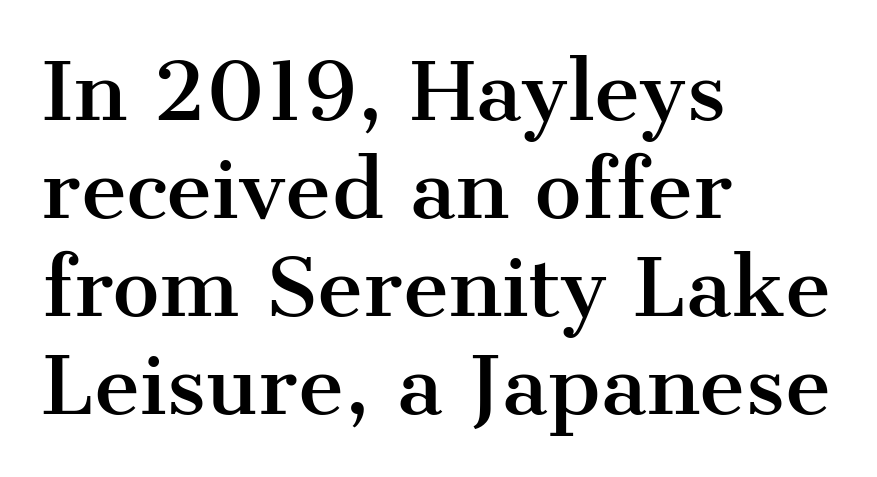
{"serif": "yes", "italic": "no", "width": "normal", "stroke_contrast": "medium", "x_height": "medium", "monospaced": "no", "underline": "no", "align": "left", "line_spacing_ratio": 1.24, "letter_spacing": "normal", "letter_spacing_em": 0.0, "glyph_px": 79}
